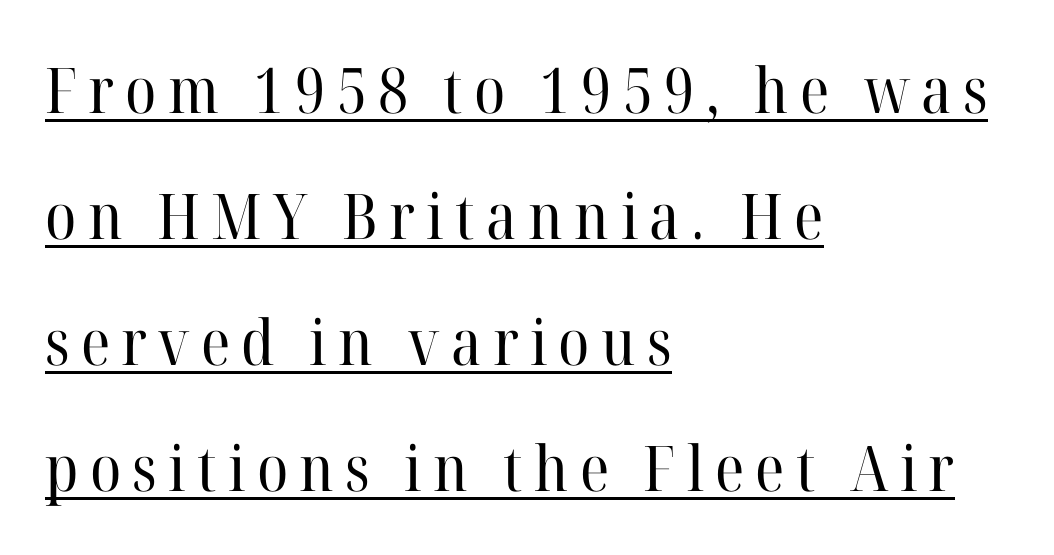
The image shows 63 px regular-weight serif type, upright; set left-aligned, loose line spacing (2.0x), underlined; high stroke contrast and a medium x-height.
